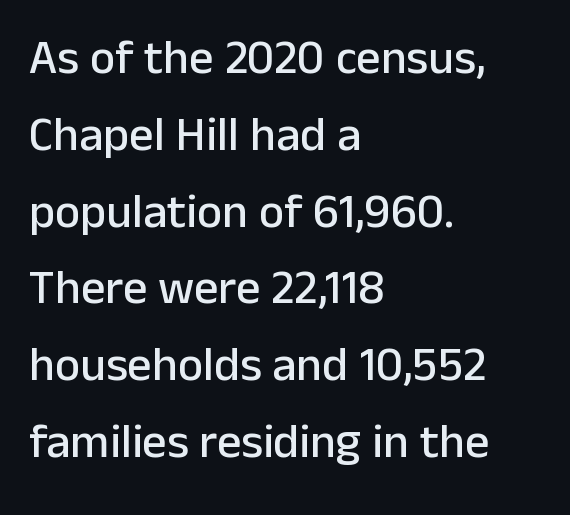
{"serif": "no", "italic": "no", "width": "normal", "stroke_contrast": "low", "x_height": "medium", "monospaced": "no", "underline": "no", "align": "left", "line_spacing": "normal", "line_spacing_ratio": 1.6, "letter_spacing": "normal", "letter_spacing_em": 0.0, "glyph_px": 48}
